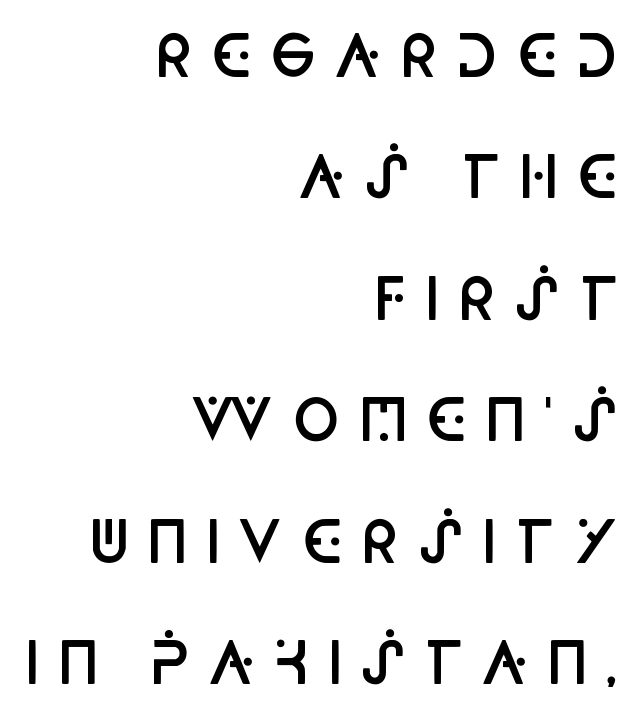
Q: Is the text bold? A: Semi-bold.
Q: Is the text italic (slanted)? A: No, it is upright.
Q: Is the typeface a serif or a sans-serif typeface? A: Sans-serif.
Q: Is the text underlined? A: No.
Q: How is the paragraph aligned? A: Right-aligned.
Q: Is the spacing between letters normal or unusually wide? A: Unusually wide.
Q: Is the spacing between lines tight, normal or loose? A: Loose.
Q: Width (condensed, normal, or wide)? A: Condensed.
Q: Stroke contrast? A: Low.
Q: x-height? A: Large.
Q: Monospaced? A: No.
